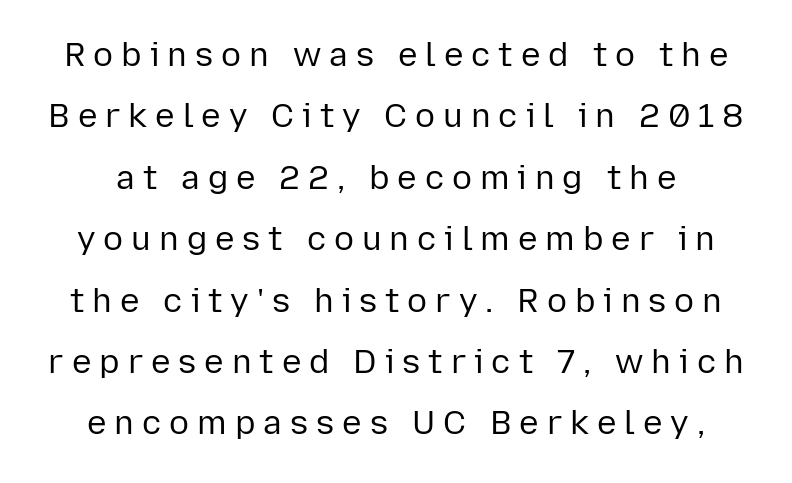
Q: Is the text bold? A: No.
Q: Is the text italic (slanted)? A: No, it is upright.
Q: Is the typeface a serif or a sans-serif typeface? A: Sans-serif.
Q: Is the text underlined? A: No.
Q: Is the spacing between letters normal or unusually wide? A: Unusually wide.
Q: Width (condensed, normal, or wide)? A: Normal.
Q: Stroke contrast? A: Low.
Q: x-height? A: Medium.
Q: Monospaced? A: No.
